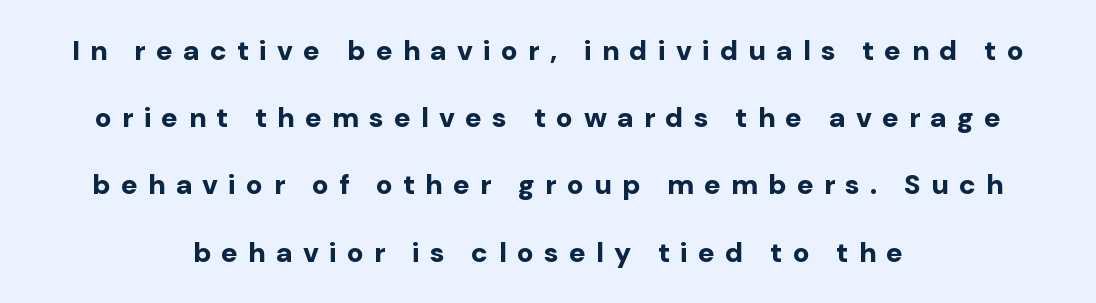
This sample uses expanded letter spacing, leaving extra air between glyphs. Each row of text sits above clean, open space. Honestly, the rows look like they've been pulled way apart. The rendering shows plain stroke endings on the letterforms — a sans-serif design.
